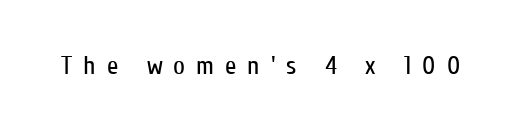
{"italic": "no", "bold": "no", "underline": "no", "letter_spacing": "wide", "letter_spacing_em": 0.42, "glyph_px": 26}
